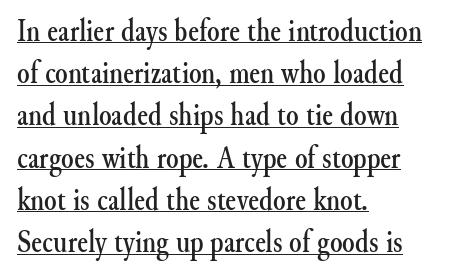
Q: Is the text italic (slanted)? A: No, it is upright.
Q: Is the typeface a serif or a sans-serif typeface? A: Serif.
Q: Is the text underlined? A: Yes.
Q: How is the paragraph aligned? A: Left-aligned.
Q: Is the spacing between letters normal or unusually wide? A: Normal.
Q: Is the spacing between lines tight, normal or loose? A: Normal.
Q: Width (condensed, normal, or wide)? A: Normal.
Q: Stroke contrast? A: Medium.
Q: x-height? A: Small.
Q: Monospaced? A: No.
